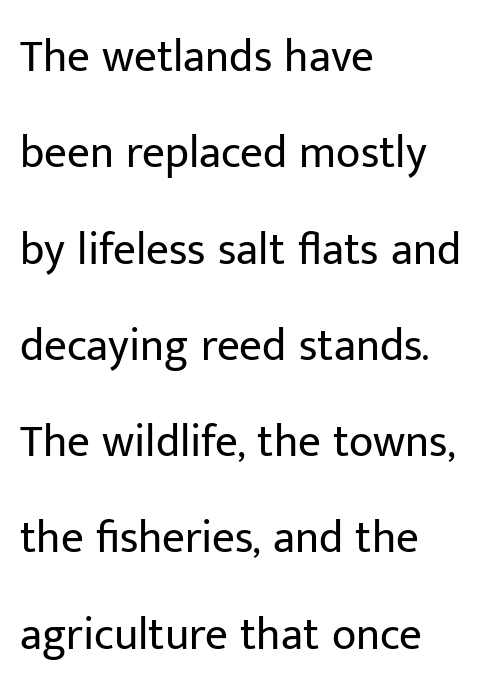
Nothing sits at the stroke ends, so this counts as sans-serif. The face used here is proportionally spaced, like ordinary book or web type. A roman cut, with each character standing at attention. The designer dialed line spacing up above the default. Caption: multi-line text, flush left, ragged right.
